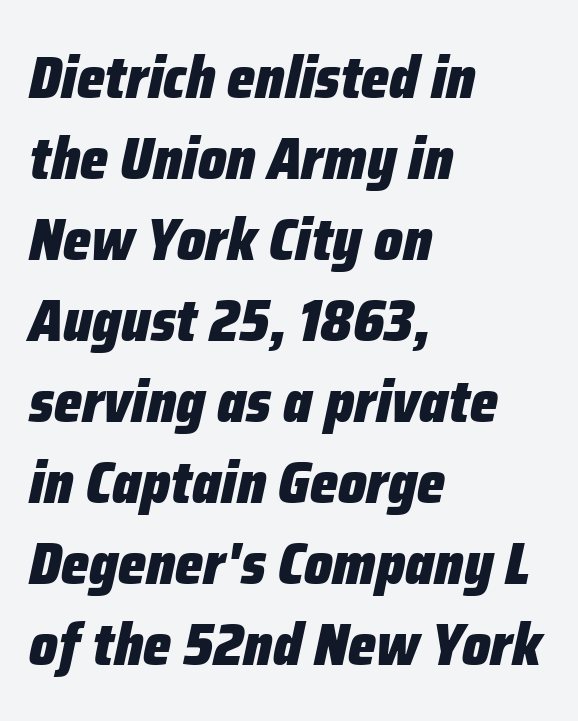
Each letter keeps its own natural width here, so spacing adapts to shape. Observe the ordinary spacing: letters are neighbours, not strangers. Quick note: italic. Horizontal alignment here is leftward, the default for most running prose. Descenders hang freely into open space.
